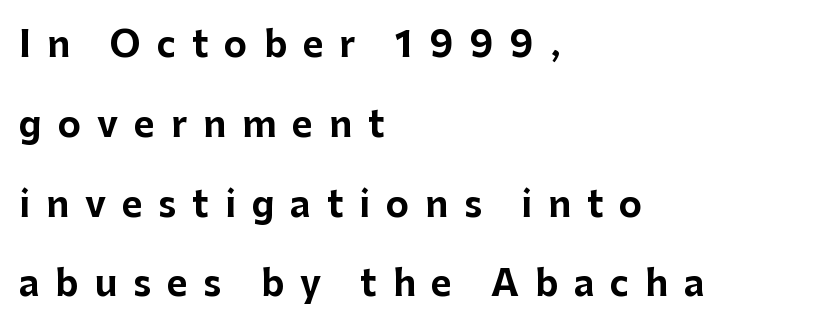
If you measured baseline to baseline, you'd find a long distance. The lettering stays uniformly vertical, giving the passage a roman look. Is the block centered? No — it sits flush against the left margin. Is this a fixed-width face? No — the glyphs have proportional, varying widths.
